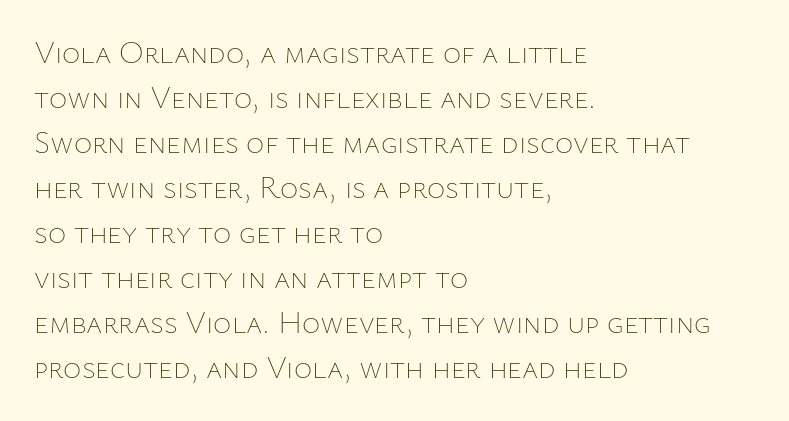
Q: Is the text bold? A: No.
Q: Is the text italic (slanted)? A: No, it is upright.
Q: Is the text underlined? A: No.
Q: How is the paragraph aligned? A: Left-aligned.
Q: Is the spacing between letters normal or unusually wide? A: Normal.
Q: Is the spacing between lines tight, normal or loose? A: Normal.
Q: Width (condensed, normal, or wide)? A: Normal.
Q: Stroke contrast? A: Low.
Q: x-height? A: Medium.
Q: Monospaced? A: No.
